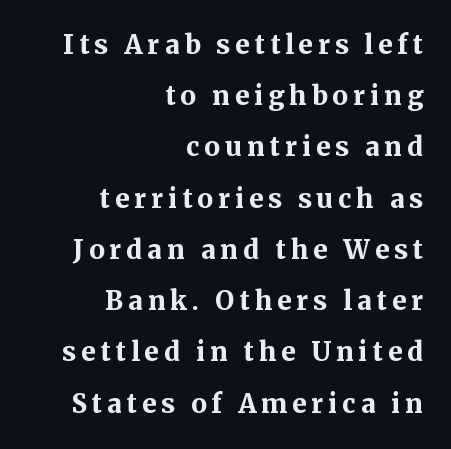
If you drew a line through each stem, it would be perfectly vertical. The strip under each line holds only bare page. On the weight axis this lands at bold, roughly 700. This rendering uses right alignment, leaving the left contour irregular.
